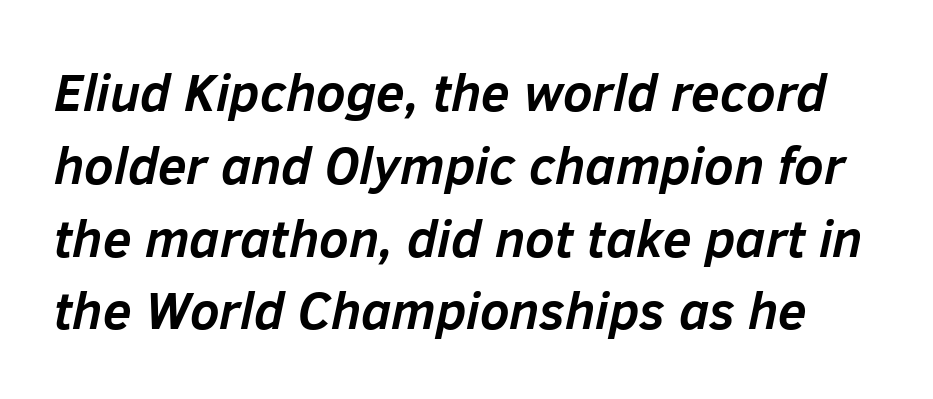
The image shows 52 px semibold type, italic (leaning right); set normal line spacing (1.4x), normal letter spacing, not underlined; low stroke contrast and a medium x-height.
